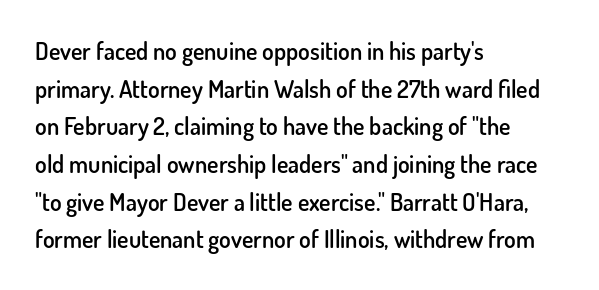
The image shows 24 px text type, upright; set left-aligned, normal line spacing (1.57x), normal letter spacing, not underlined.
